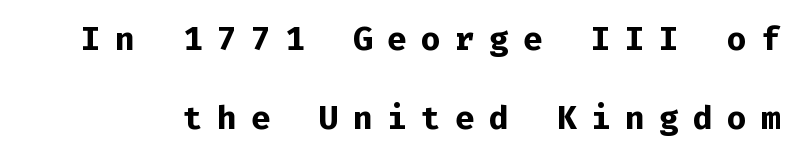
Q: Is the text bold? A: Yes.
Q: Is the text italic (slanted)? A: No, it is upright.
Q: Is the typeface a serif or a sans-serif typeface? A: Sans-serif.
Q: Is the text underlined? A: No.
Q: Is the spacing between letters normal or unusually wide? A: Unusually wide.
Q: Is the spacing between lines tight, normal or loose? A: Loose.
Q: Width (condensed, normal, or wide)? A: Normal.
Q: Stroke contrast? A: Low.
Q: x-height? A: Medium.
Q: Monospaced? A: Yes.
